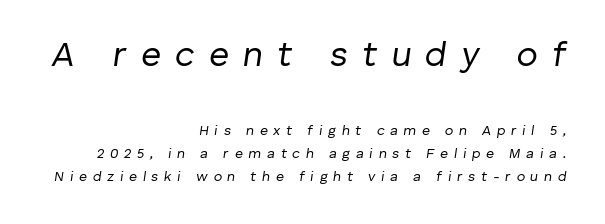
Q: Is the text bold? A: No.
Q: Is the text italic (slanted)? A: Yes, it leans right by about 8 degrees.
Q: Is the text underlined? A: No.
Q: How is the paragraph aligned? A: Right-aligned.
Q: Is the spacing between letters normal or unusually wide? A: Unusually wide.
Q: Is the spacing between lines tight, normal or loose? A: Normal.
Q: Which block of text is set in a larger size, the first (top) or the second (bottom)? A: The first (top) one.
Q: Width (condensed, normal, or wide)? A: Normal.
Q: Stroke contrast? A: Low.
Q: x-height? A: Medium.
Q: Monospaced? A: No.
